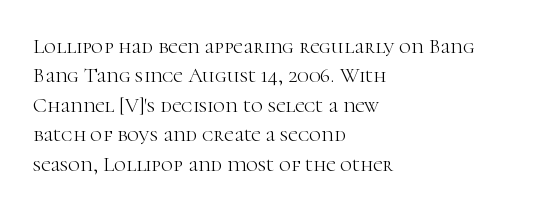
A clean baseline with only descenders dipping below it. If you drew a line through each stem, it would be perfectly vertical. Honestly, the row spacing looks completely unremarkable. Is this a heavy cut? Hardly; it is regular or lighter.
